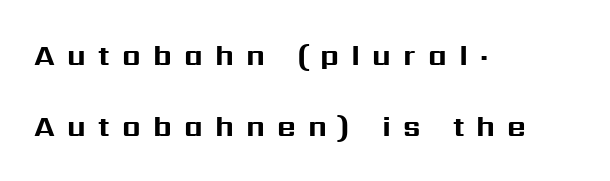
{"serif": "no", "italic": "no", "bold": "yes", "weight": "bold", "width": "normal", "stroke_contrast": "medium", "x_height": "medium", "monospaced": "no", "underline": "no", "align": "left", "line_spacing": "loose", "line_spacing_ratio": 2.44, "letter_spacing": "wide", "letter_spacing_em": 0.42, "glyph_px": 29}
